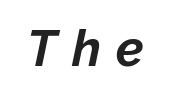
Q: Is the text bold? A: Yes.
Q: Is the text italic (slanted)? A: Yes, it leans right by about 12 degrees.
Q: Is the text underlined? A: No.
Q: Is the spacing between letters normal or unusually wide? A: Unusually wide.
Q: Width (condensed, normal, or wide)? A: Normal.
Q: Stroke contrast? A: Low.
Q: x-height? A: Medium.
Q: Monospaced? A: No.
